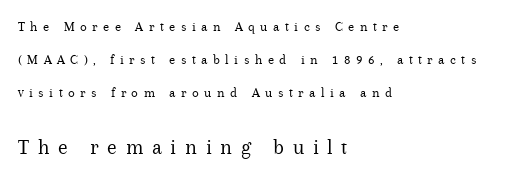
The image shows 22 px text type, upright; set left-aligned, loose line spacing (2.35x), unusually wide letter spacing (+0.39 em), not underlined; the second (bottom) block is 1.57x larger.
